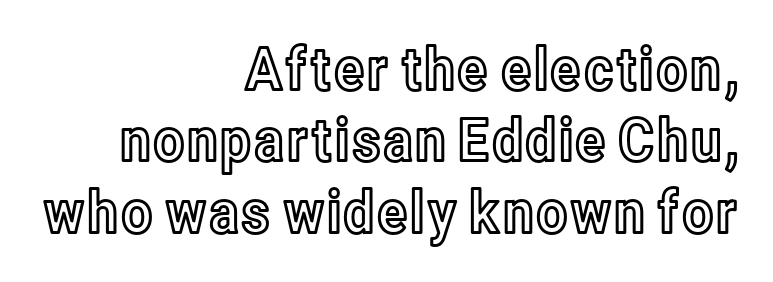
Q: Is the text italic (slanted)? A: No, it is upright.
Q: Is the text underlined? A: No.
Q: How is the paragraph aligned? A: Right-aligned.
Q: Is the spacing between letters normal or unusually wide? A: Normal.
Q: Width (condensed, normal, or wide)? A: Condensed.
Q: x-height? A: Medium.
Q: Monospaced? A: No.
